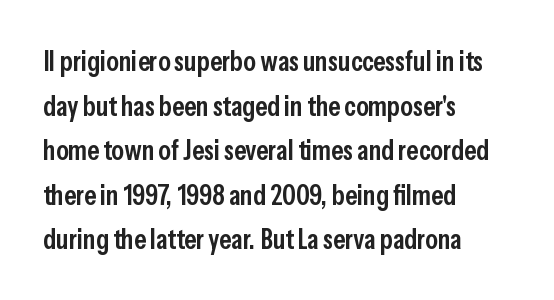
{"serif": "no", "italic": "no", "bold": "semi", "weight": "semibold", "width": "condensed", "stroke_contrast": "low", "x_height": "medium", "monospaced": "no", "underline": "no", "align": "left", "line_spacing": "normal", "line_spacing_ratio": 1.59, "letter_spacing": "normal", "letter_spacing_em": 0.0, "glyph_px": 28}
